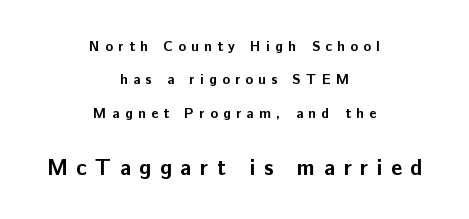
The image shows 22 px bold type, upright; set centered, loose line spacing (2.38x), unusually wide letter spacing (+0.38 em), not underlined; the second (bottom) block is 1.57x larger.
